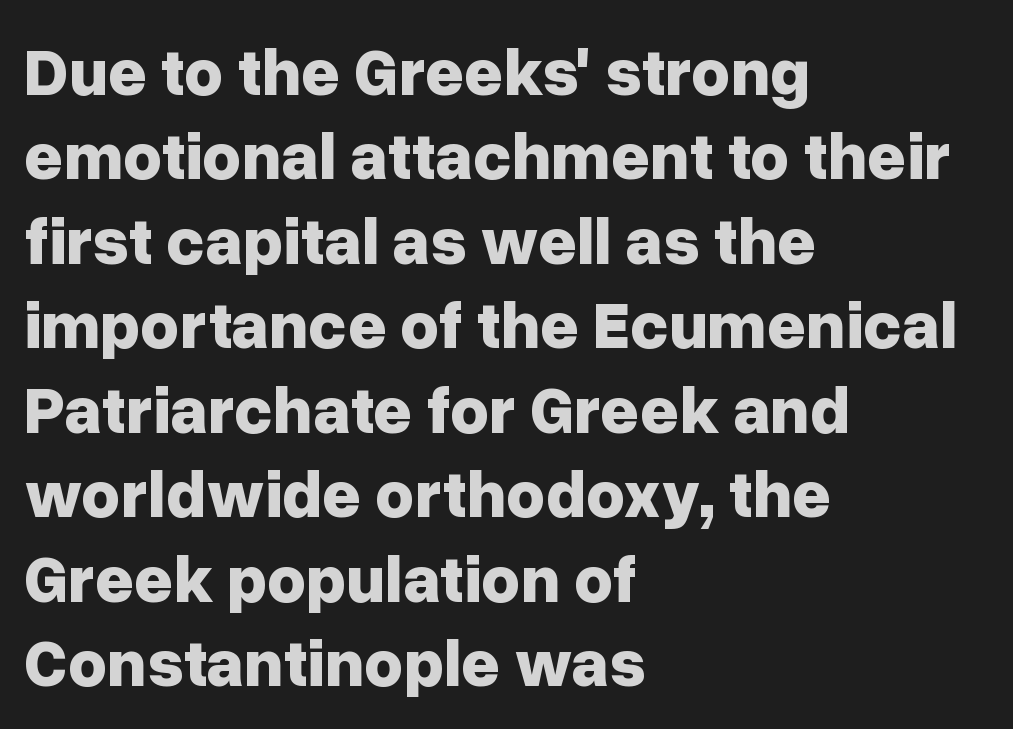
{"serif": "no", "italic": "no", "bold": "yes", "weight": "bold", "width": "normal", "stroke_contrast": "low", "x_height": "medium", "monospaced": "no", "underline": "no", "align": "left", "line_spacing": "normal", "line_spacing_ratio": 1.26, "letter_spacing": "normal", "letter_spacing_em": 0.0, "glyph_px": 67}
